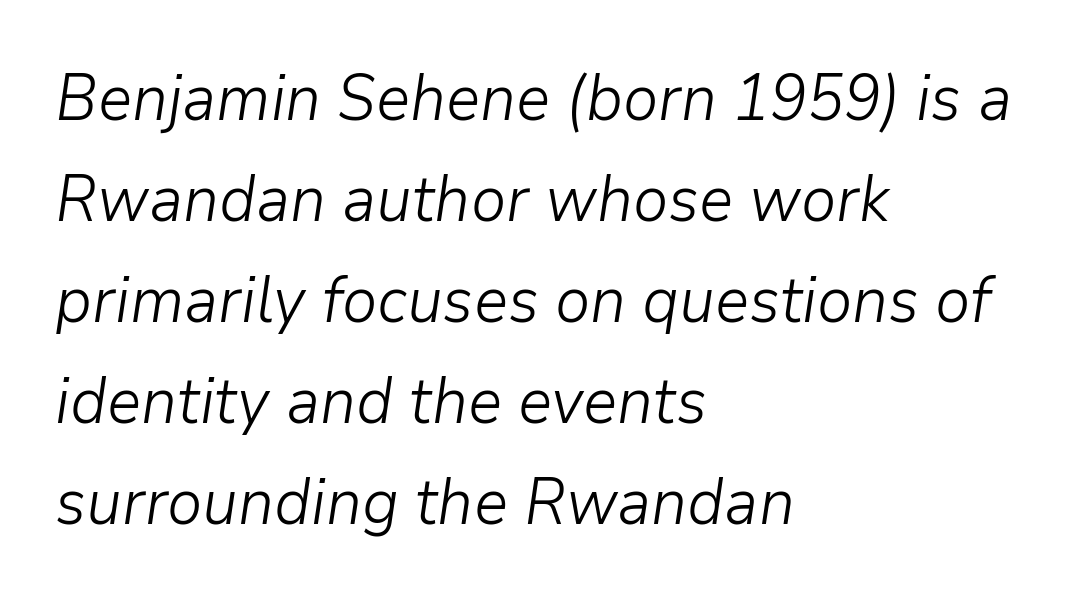
The glyphs are unaccompanied by any horizontal stroke below them. A quiet, ordinary-to-light weight characterises the typeface. The passage shown is typed in a proportional face where columns would drift. Tracking here is standard; glyphs follow each other at the usual distance. Compared with ordinary roman type, these characters are visibly tilted. Does the copy run flush right? No — it runs flush left.
